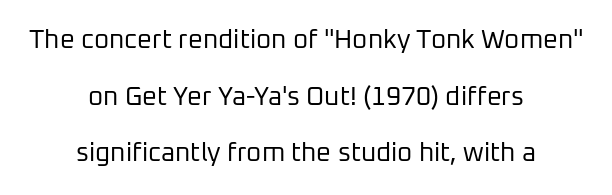
The image shows 26 px text type, upright; set centered, loose line spacing (2.18x), normal letter spacing, not underlined.
